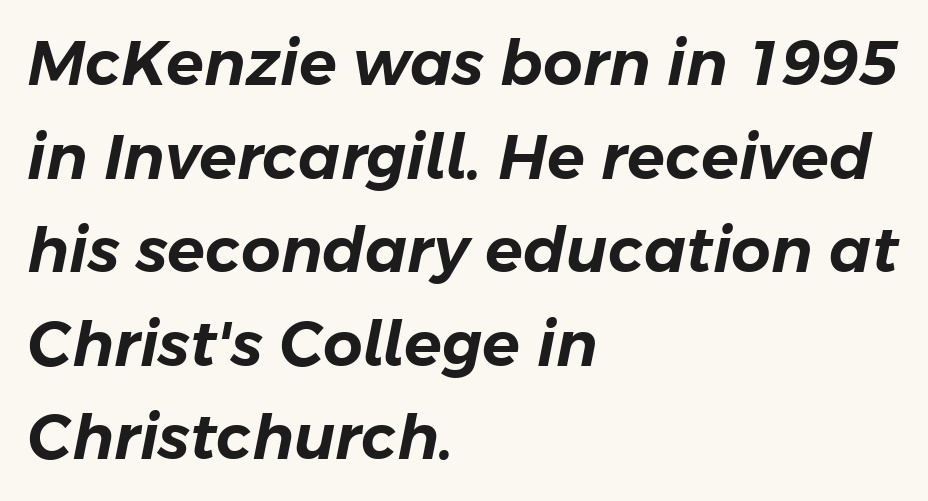
The image shows 62 px text type, italic (leaning right); set left-aligned, normal line spacing (1.51x), normal letter spacing, not underlined; low stroke contrast and a medium x-height.
